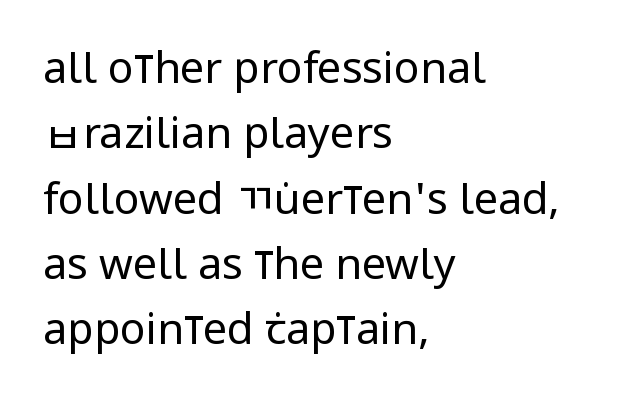
The image shows 43 px regular-weight, condensed sans-serif type, upright; set left-aligned, normal line spacing (1.52x), normal letter spacing, not underlined; low stroke contrast and a large x-height.
